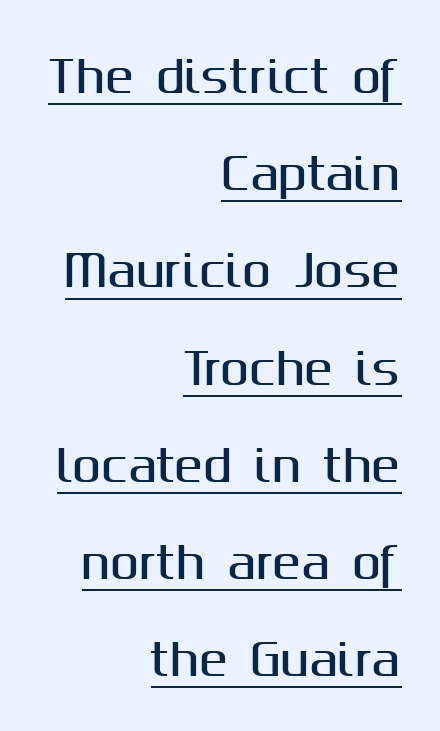
Q: Is the text italic (slanted)? A: No, it is upright.
Q: Is the typeface a serif or a sans-serif typeface? A: Sans-serif.
Q: Is the text underlined? A: Yes.
Q: How is the paragraph aligned? A: Right-aligned.
Q: Is the spacing between letters normal or unusually wide? A: Normal.
Q: Is the spacing between lines tight, normal or loose? A: Loose.
Q: Width (condensed, normal, or wide)? A: Normal.
Q: Stroke contrast? A: Medium.
Q: x-height? A: Medium.
Q: Monospaced? A: No.
